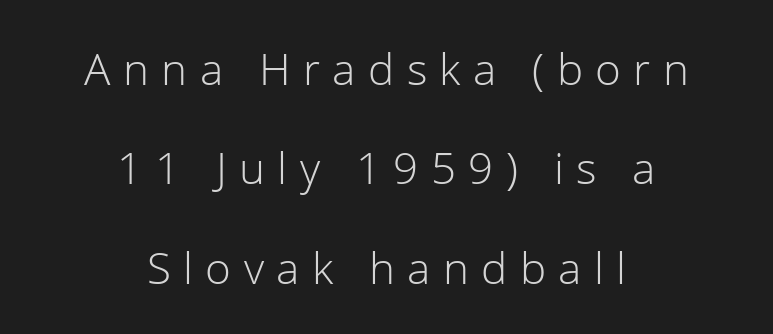
{"serif": "no", "italic": "no", "bold": "no", "weight": "light", "width": "normal", "stroke_contrast": "low", "x_height": "medium", "monospaced": "no", "underline": "no", "align": "center", "line_spacing": "loose", "line_spacing_ratio": 2.26, "letter_spacing": "wide", "letter_spacing_em": 0.28, "glyph_px": 44}
